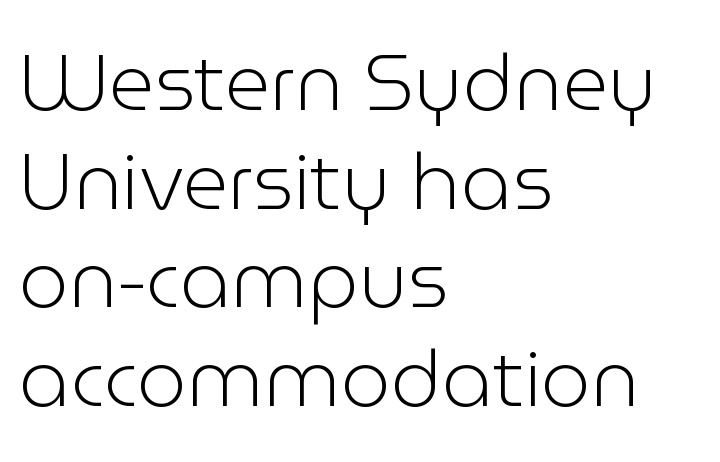
{"serif": "no", "italic": "no", "bold": "no", "weight": "light", "width": "normal", "stroke_contrast": "low", "x_height": "medium", "monospaced": "no", "underline": "no", "align": "left", "line_spacing": "normal", "line_spacing_ratio": 1.25, "letter_spacing": "normal", "letter_spacing_em": 0.0, "glyph_px": 79}
